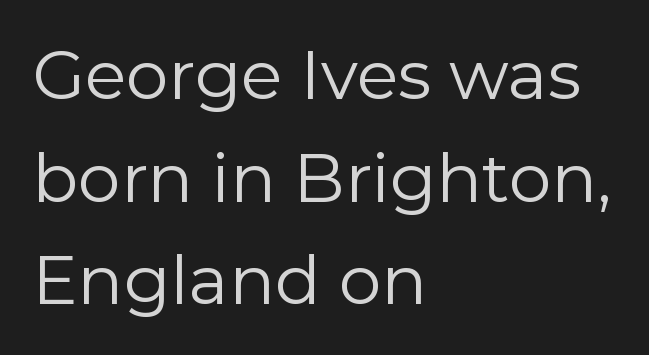
The image shows 68 px regular-weight sans-serif type, upright; set left-aligned, normal line spacing (1.51x), normal letter spacing, not underlined; low stroke contrast and a medium x-height.
